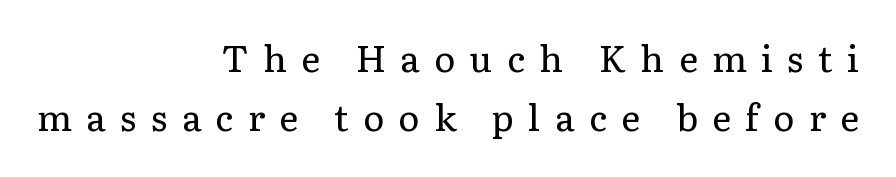
{"serif": "yes", "italic": "no", "bold": "no", "weight": "regular", "width": "normal", "stroke_contrast": "low", "x_height": "medium", "monospaced": "no", "underline": "no", "align": "right", "line_spacing": "normal", "line_spacing_ratio": 1.63, "letter_spacing": "wide", "letter_spacing_em": 0.4, "glyph_px": 36}
